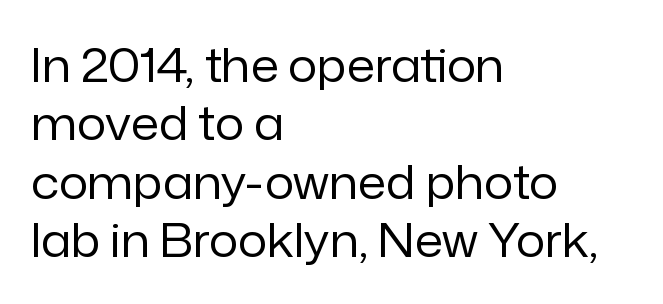
The image shows 46 px regular-weight sans-serif type, upright; set left-aligned, normal line spacing (1.27x), normal letter spacing, not underlined; low stroke contrast and a medium x-height.
